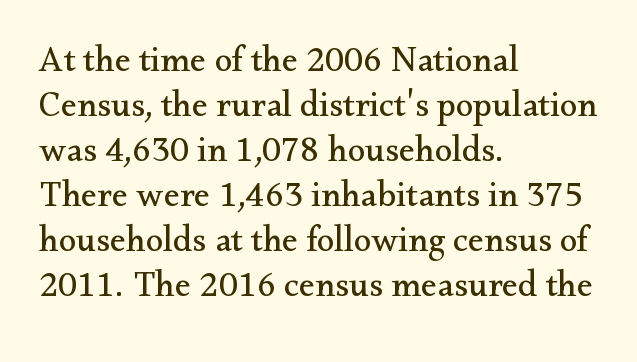
The image shows 36 px regular-weight serif type, upright; set left-aligned, normal line spacing (1.25x), normal letter spacing, not underlined; medium stroke contrast and a small x-height.
